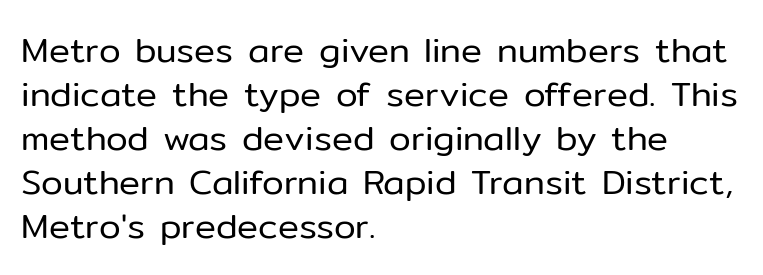
Q: Is the text bold? A: No.
Q: Is the text italic (slanted)? A: No, it is upright.
Q: Is the typeface a serif or a sans-serif typeface? A: Sans-serif.
Q: Is the text underlined? A: No.
Q: How is the paragraph aligned? A: Left-aligned.
Q: Is the spacing between letters normal or unusually wide? A: Normal.
Q: Is the spacing between lines tight, normal or loose? A: Normal.
Q: Width (condensed, normal, or wide)? A: Normal.
Q: Stroke contrast? A: Low.
Q: x-height? A: Medium.
Q: Monospaced? A: No.
